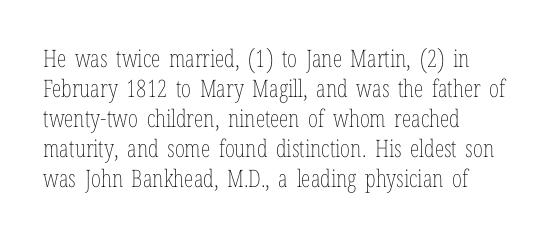
{"italic": "no", "bold": "no", "underline": "no", "line_spacing": "normal", "line_spacing_ratio": 1.25, "letter_spacing": "normal", "letter_spacing_em": 0.0, "glyph_px": 24}
